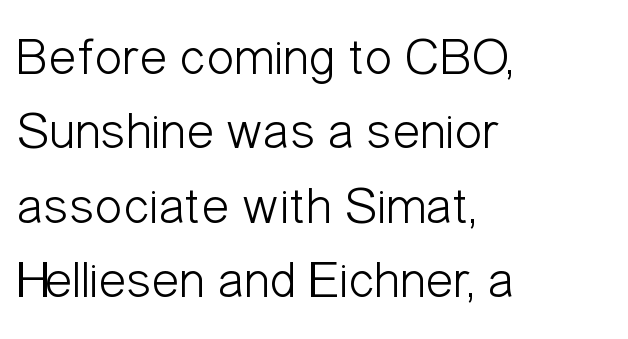
Successive baselines arrive at the customary interval. Rendered with straight, roman letterforms. If you drew a ruler down the left edge, every line would touch it. Stroke mass is kept to a normal reading level or below. Proportional: the letters do not fall into vertical columns. Look at the tracking — it's just the regular setting, nothing added.
